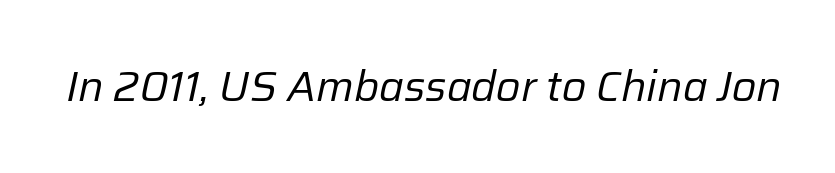
Q: Is the text bold? A: No.
Q: Is the text italic (slanted)? A: Yes, it leans right by about 12 degrees.
Q: Is the text underlined? A: No.
Q: Is the spacing between letters normal or unusually wide? A: Normal.
Q: Width (condensed, normal, or wide)? A: Normal.
Q: Stroke contrast? A: Low.
Q: x-height? A: Medium.
Q: Monospaced? A: No.
